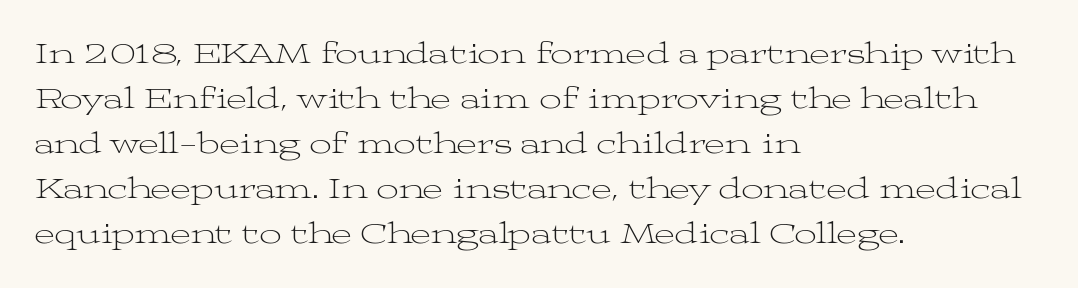
{"serif": "yes", "italic": "no", "bold": "no", "weight": "light", "width": "wide", "stroke_contrast": "medium", "x_height": "medium", "monospaced": "no", "underline": "no", "align": "left", "line_spacing": "normal", "line_spacing_ratio": 1.45, "letter_spacing": "normal", "letter_spacing_em": 0.0, "glyph_px": 31}
